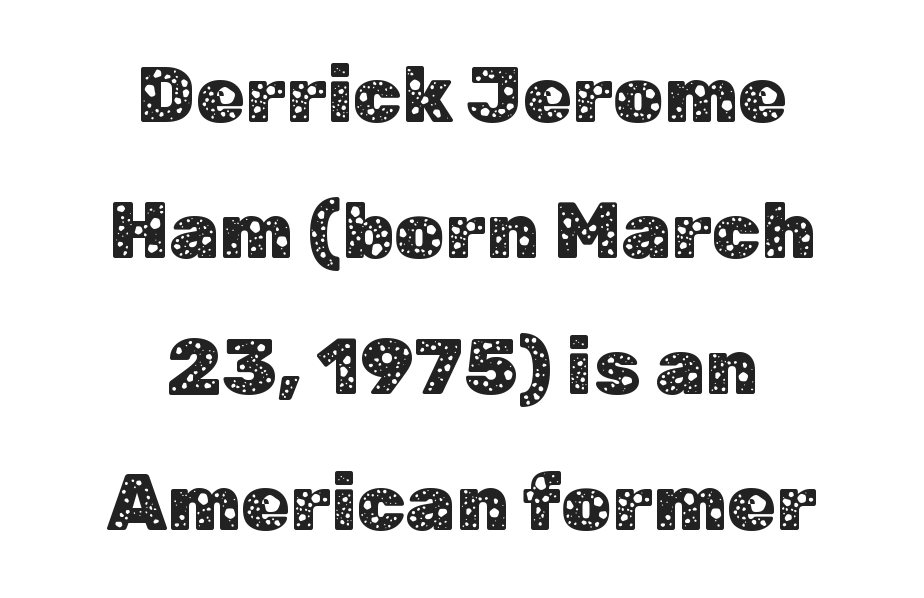
Descenders are the only things crossing below the line. Vertical strokes here are truly vertical. These lines are rendered in a variable-pitch font. This sample uses plain, unmodified letter spacing.
